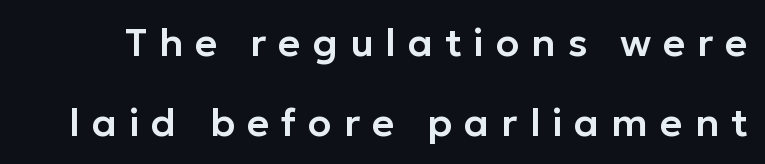
Q: Is the text italic (slanted)? A: No, it is upright.
Q: Is the typeface a serif or a sans-serif typeface? A: Sans-serif.
Q: Is the text underlined? A: No.
Q: Is the spacing between letters normal or unusually wide? A: Unusually wide.
Q: Is the spacing between lines tight, normal or loose? A: Loose.
Q: Width (condensed, normal, or wide)? A: Normal.
Q: Stroke contrast? A: Low.
Q: x-height? A: Medium.
Q: Monospaced? A: No.
